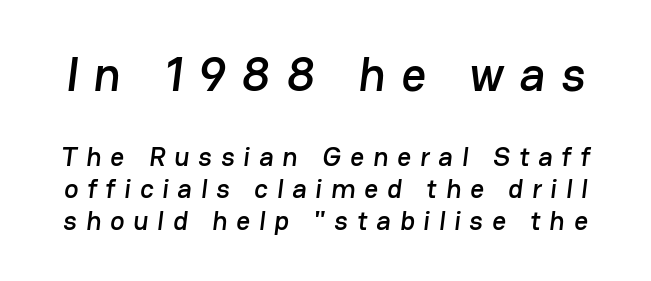
{"serif": "no", "width": "normal", "stroke_contrast": "low", "x_height": "medium", "monospaced": "no", "underline": "no", "line_spacing_ratio": 1.19, "letter_spacing": "wide", "letter_spacing_em": 0.33, "larger_block": "first", "size_ratio": 1.78, "glyph_px": 48}
